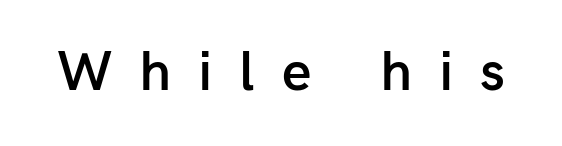
Q: Is the text bold? A: Semi-bold.
Q: Is the text italic (slanted)? A: No, it is upright.
Q: Is the typeface a serif or a sans-serif typeface? A: Sans-serif.
Q: Is the text underlined? A: No.
Q: Is the spacing between letters normal or unusually wide? A: Unusually wide.
Q: Width (condensed, normal, or wide)? A: Normal.
Q: Stroke contrast? A: Low.
Q: x-height? A: Medium.
Q: Monospaced? A: No.
